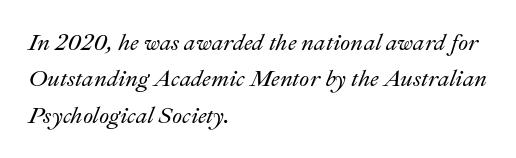
Q: Is the text italic (slanted)? A: Yes, it leans right by about 22 degrees.
Q: Is the text underlined? A: No.
Q: How is the paragraph aligned? A: Left-aligned.
Q: Is the spacing between letters normal or unusually wide? A: Normal.
Q: Is the spacing between lines tight, normal or loose? A: Normal.
